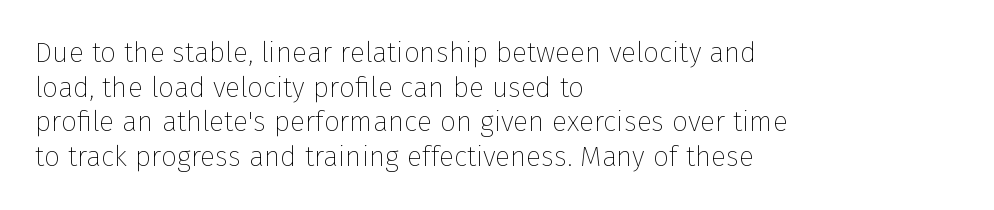
{"serif": "no", "italic": "no", "bold": "no", "weight": "thin", "width": "normal", "stroke_contrast": "low", "x_height": "medium", "monospaced": "no", "underline": "no", "align": "left", "line_spacing_ratio": 1.24, "letter_spacing": "normal", "letter_spacing_em": 0.0, "glyph_px": 28}
